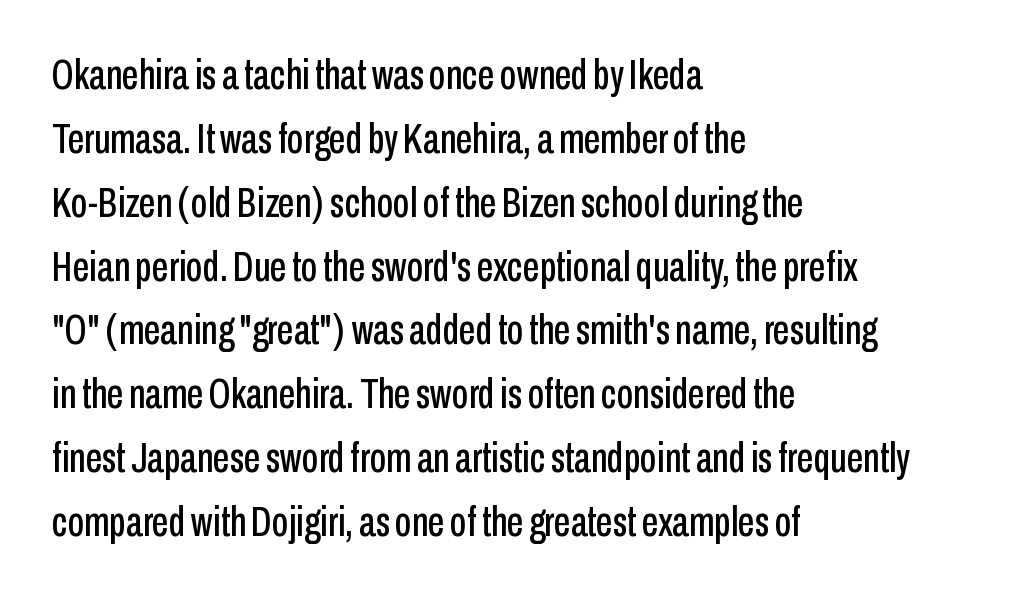
{"serif": "no", "italic": "no", "width": "condensed", "stroke_contrast": "low", "x_height": "medium", "monospaced": "no", "underline": "no", "align": "left", "line_spacing": "normal", "line_spacing_ratio": 1.52, "letter_spacing": "normal", "letter_spacing_em": 0.0, "glyph_px": 42}
